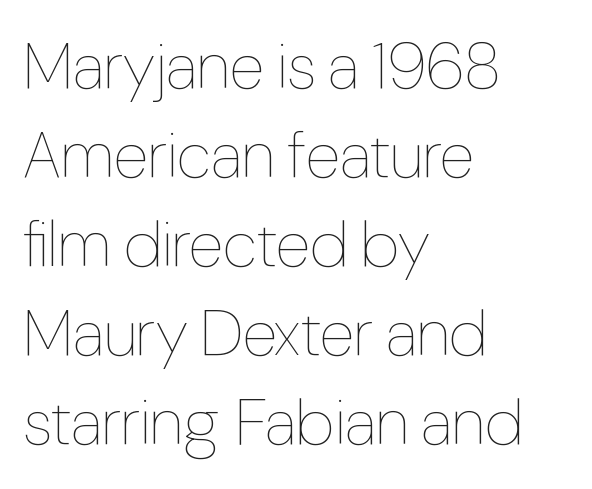
The passage is arranged the way most books set body copy — flush left. Each word holds together tightly as a unit, with standard inter-letter gaps. Each letter keeps its own natural width here, so spacing adapts to shape. Is the stroke heavy? The answer is a plain regular-or-lighter.
